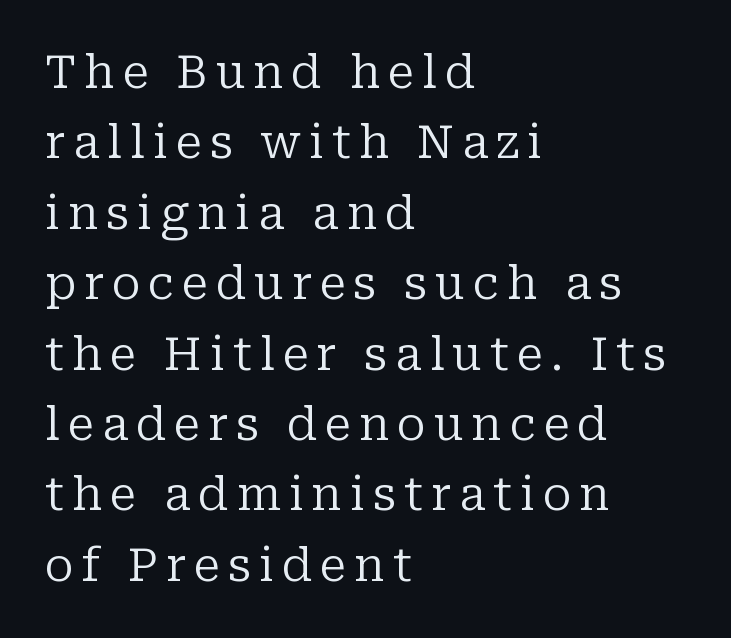
Q: Is the text bold? A: No.
Q: Is the text italic (slanted)? A: No, it is upright.
Q: Is the typeface a serif or a sans-serif typeface? A: Serif.
Q: Is the text underlined? A: No.
Q: How is the paragraph aligned? A: Left-aligned.
Q: Is the spacing between lines tight, normal or loose? A: Normal.
Q: Width (condensed, normal, or wide)? A: Normal.
Q: Stroke contrast? A: Low.
Q: x-height? A: Medium.
Q: Monospaced? A: No.
